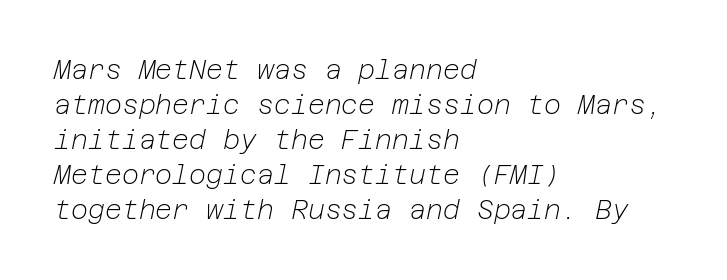
Q: Is the text bold? A: No.
Q: Is the text italic (slanted)? A: Yes, it leans right by about 12 degrees.
Q: Is the text underlined? A: No.
Q: How is the paragraph aligned? A: Left-aligned.
Q: Is the spacing between letters normal or unusually wide? A: Normal.
Q: Is the spacing between lines tight, normal or loose? A: Normal.
